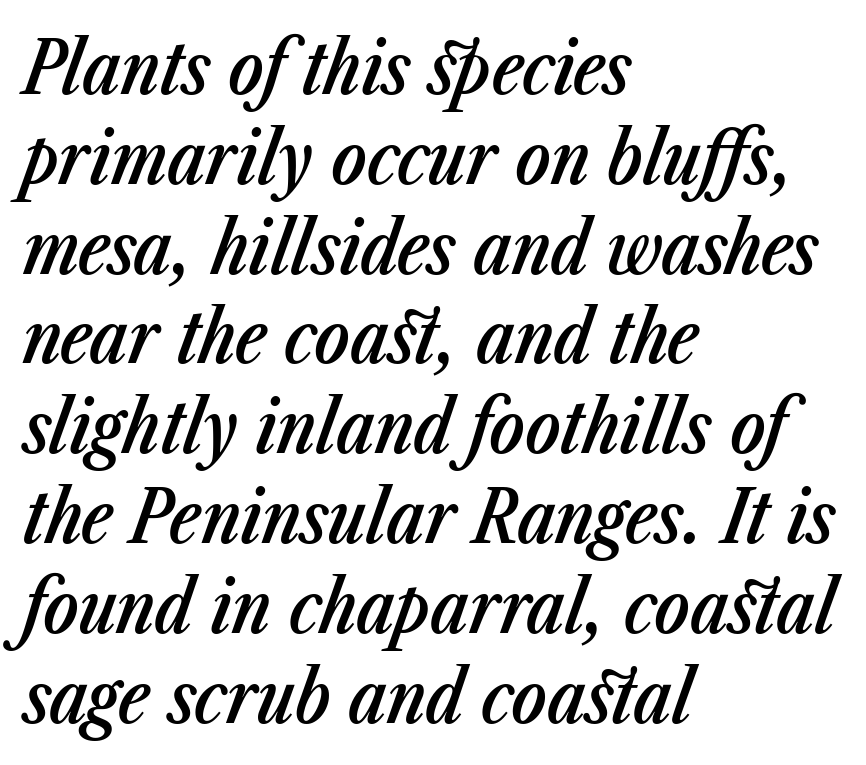
Q: Is the text bold? A: Semi-bold.
Q: Is the text italic (slanted)? A: Yes, it leans right by about 23 degrees.
Q: Is the text underlined? A: No.
Q: How is the paragraph aligned? A: Left-aligned.
Q: Is the spacing between letters normal or unusually wide? A: Normal.
Q: Width (condensed, normal, or wide)? A: Condensed.
Q: Stroke contrast? A: Low.
Q: x-height? A: Medium.
Q: Monospaced? A: No.
